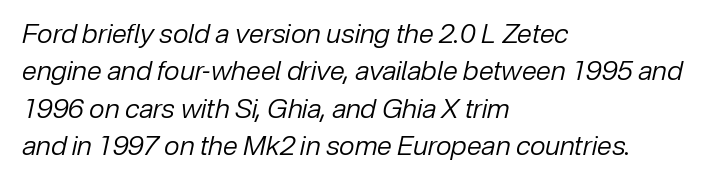
The image shows 27 px text type, italic (leaning right); set left-aligned, normal line spacing (1.38x), normal letter spacing, not underlined.
